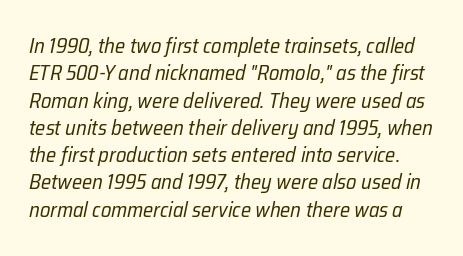
The image shows 21 px text type, italic (leaning right); set normal line spacing (1.3x), normal letter spacing, not underlined.
